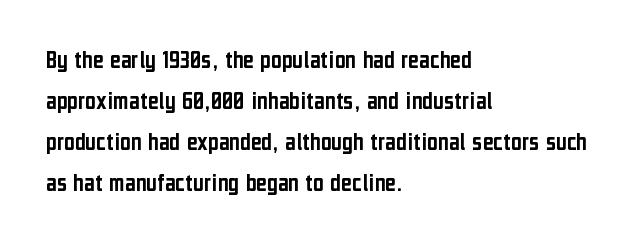
Descenders hang freely into open space. The font's upright variant was chosen for this text. Alignment: flush left. Leading: standard. The letterforms sit shoulder to shoulder at normal distance.
